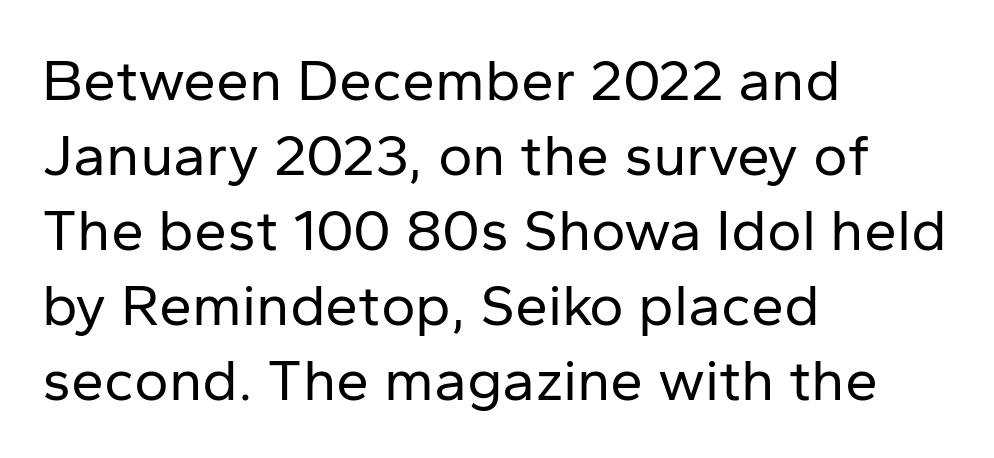
The image shows 59 px regular-weight sans-serif type, upright; set left-aligned, normal line spacing (1.27x), normal letter spacing, not underlined; low stroke contrast and a medium x-height.
